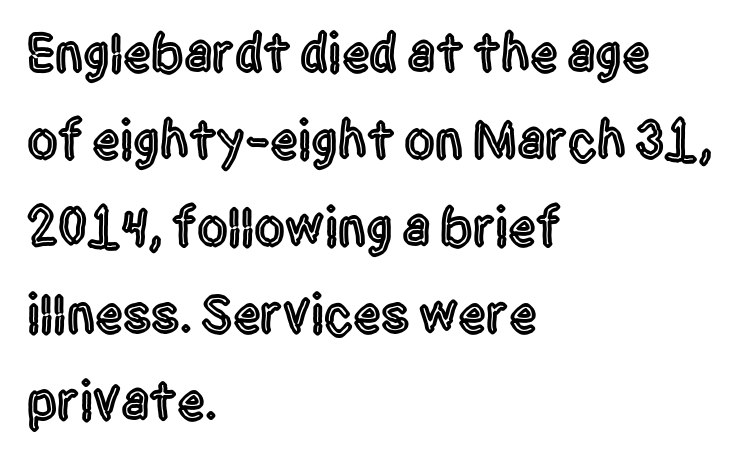
Q: Is the text italic (slanted)? A: No, it is upright.
Q: Is the typeface a serif or a sans-serif typeface? A: Sans-serif.
Q: Is the text underlined? A: No.
Q: How is the paragraph aligned? A: Left-aligned.
Q: Is the spacing between letters normal or unusually wide? A: Normal.
Q: Is the spacing between lines tight, normal or loose? A: Normal.
Q: Width (condensed, normal, or wide)? A: Condensed.
Q: x-height? A: Large.
Q: Monospaced? A: No.
